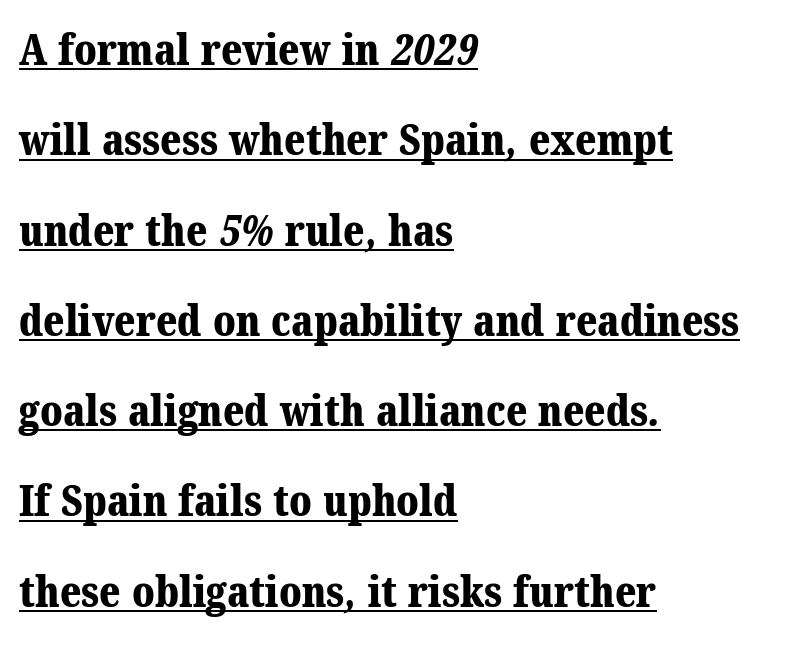
Q: Is the text bold? A: Yes.
Q: Is the typeface a serif or a sans-serif typeface? A: Serif.
Q: Is the text underlined? A: Yes.
Q: How is the paragraph aligned? A: Left-aligned.
Q: Is the spacing between letters normal or unusually wide? A: Normal.
Q: Is the spacing between lines tight, normal or loose? A: Loose.
Q: Width (condensed, normal, or wide)? A: Normal.
Q: Stroke contrast? A: Medium.
Q: x-height? A: Medium.
Q: Monospaced? A: No.
